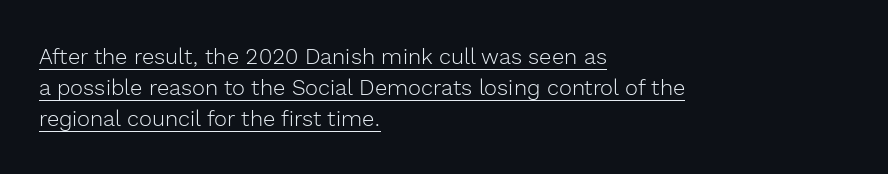
Casual observation: everything's shoved over to the left. Standard letterfit; no display-style spreading of the glyphs. Do the letters lean? They stand straight. If you measured baseline to baseline, you'd find a middling distance. Check the space under the baseline: a stroke is drawn there. The characters are drawn with everyday or finer stroke widths.
